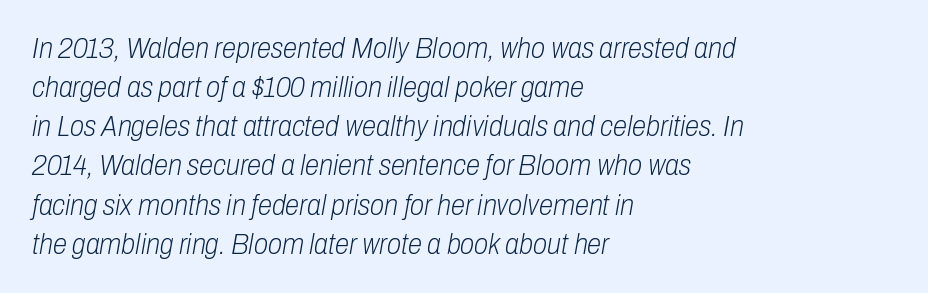
{"italic": "yes", "lean": "right", "slant_degrees": 10, "bold": "no", "weight": "light", "width": "condensed", "stroke_contrast": "low", "x_height": "medium", "monospaced": "no", "underline": "no", "align": "left", "line_spacing": "normal", "line_spacing_ratio": 1.35, "letter_spacing": "normal", "letter_spacing_em": 0.0, "glyph_px": 29}
